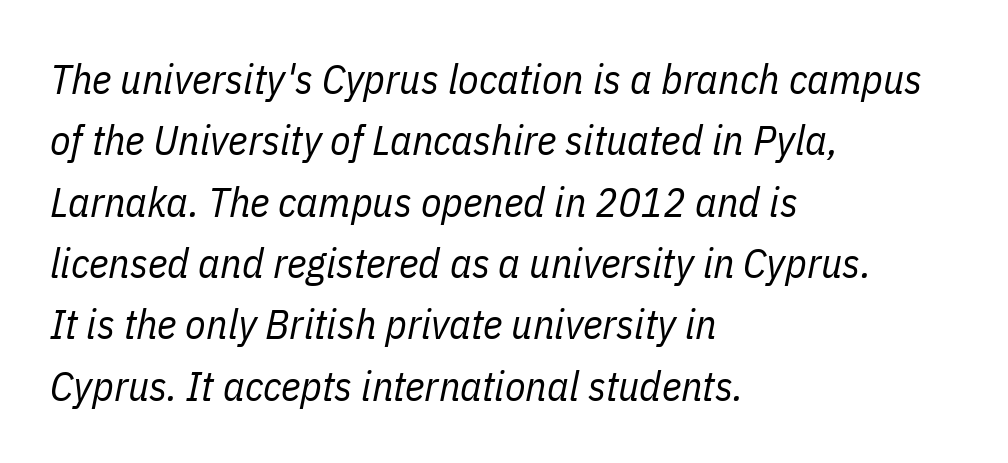
Q: Is the text bold? A: No.
Q: Is the text italic (slanted)? A: Yes, it leans right by about 11 degrees.
Q: Is the text underlined? A: No.
Q: How is the paragraph aligned? A: Left-aligned.
Q: Is the spacing between letters normal or unusually wide? A: Normal.
Q: Is the spacing between lines tight, normal or loose? A: Normal.
Q: Width (condensed, normal, or wide)? A: Condensed.
Q: Stroke contrast? A: Low.
Q: x-height? A: Medium.
Q: Monospaced? A: No.
